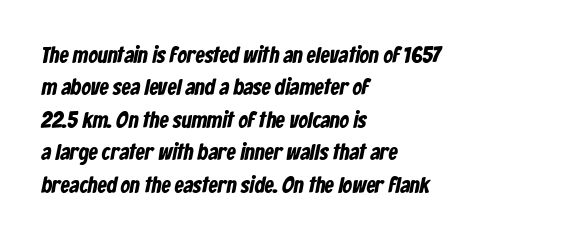
The image shows 23 px text type; set left-aligned, normal line spacing (1.41x), normal letter spacing, not underlined.
